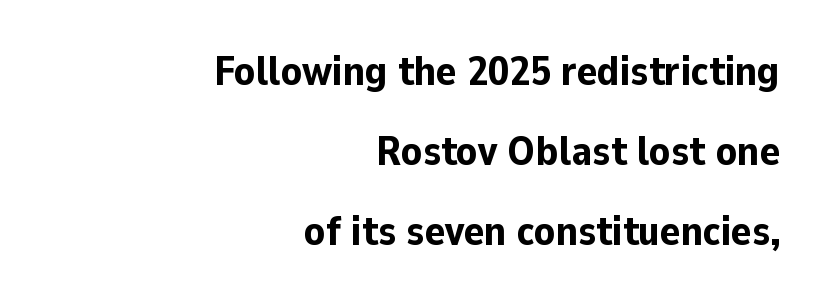
{"serif": "no", "italic": "no", "bold": "yes", "weight": "bold", "width": "normal", "stroke_contrast": "low", "x_height": "medium", "monospaced": "no", "underline": "no", "align": "right", "line_spacing": "loose", "line_spacing_ratio": 1.9, "letter_spacing": "normal", "letter_spacing_em": 0.0, "glyph_px": 42}
